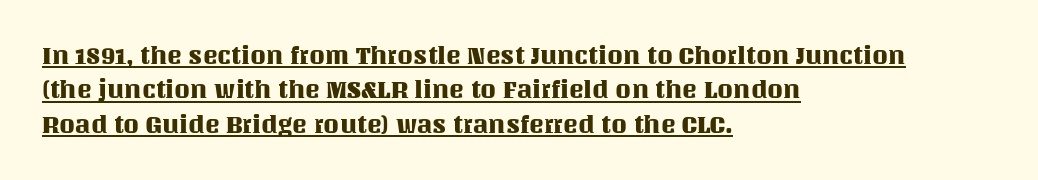
The image shows 25 px text type, upright; set left-aligned, normal line spacing (1.38x), normal letter spacing, underlined.
